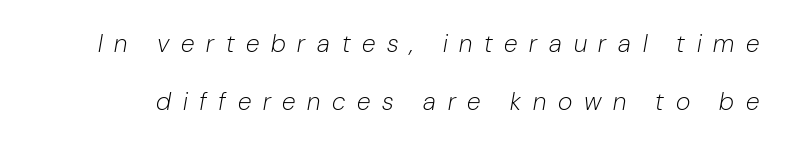
The image shows 25 px text type, italic (leaning right); set loose line spacing (2.34x), unusually wide letter spacing (+0.47 em), not underlined.
